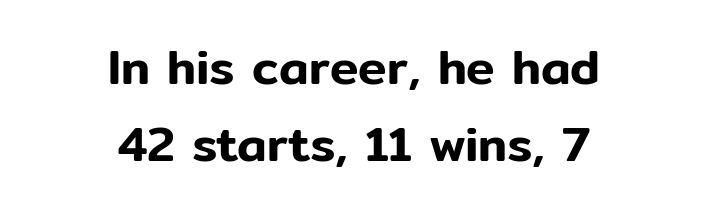
Q: Is the text italic (slanted)? A: No, it is upright.
Q: Is the typeface a serif or a sans-serif typeface? A: Sans-serif.
Q: Is the text underlined? A: No.
Q: How is the paragraph aligned? A: Centered.
Q: Is the spacing between letters normal or unusually wide? A: Normal.
Q: Is the spacing between lines tight, normal or loose? A: Normal.
Q: Width (condensed, normal, or wide)? A: Normal.
Q: Stroke contrast? A: Low.
Q: x-height? A: Medium.
Q: Monospaced? A: No.
